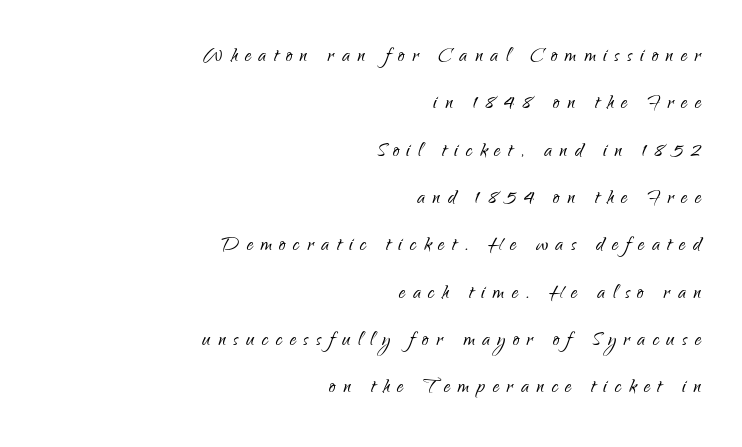
The area under the type is left untouched. Stem width sits at or under what a default text font uses. Line endings align vertically; line beginnings do not.
